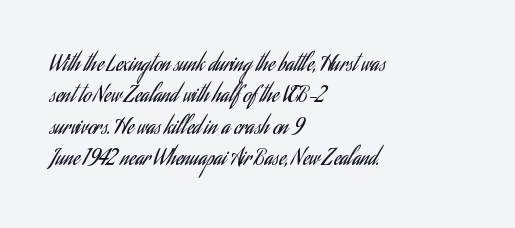
The line-height multiplier appears to be the usual default. The ragged edge is on the right, which tells us the setting is flush left. This sample uses plain, unmodified letter spacing. No letter is thick-stroked: the sample isn't bold.
